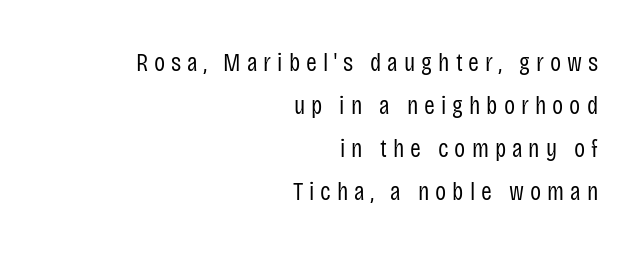
Q: Is the text bold? A: No.
Q: Is the text italic (slanted)? A: No, it is upright.
Q: Is the text underlined? A: No.
Q: How is the paragraph aligned? A: Right-aligned.
Q: Is the spacing between letters normal or unusually wide? A: Unusually wide.
Q: Is the spacing between lines tight, normal or loose? A: Normal.
